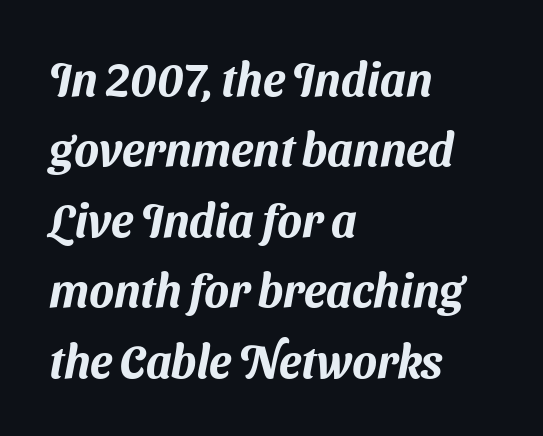
{"serif": "no", "width": "normal", "stroke_contrast": "medium", "x_height": "medium", "monospaced": "no", "underline": "no", "align": "left", "line_spacing": "normal", "line_spacing_ratio": 1.53, "letter_spacing": "normal", "letter_spacing_em": 0.0, "glyph_px": 46}
